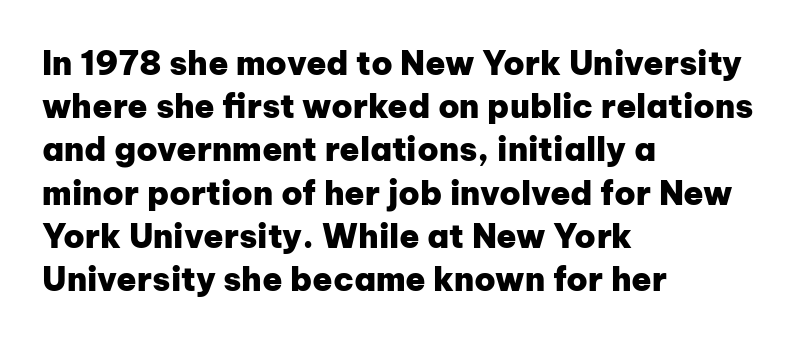
{"serif": "no", "italic": "no", "bold": "yes", "weight": "heavy", "width": "normal", "stroke_contrast": "low", "x_height": "medium", "monospaced": "no", "underline": "no", "align": "left", "line_spacing": "normal", "line_spacing_ratio": 1.31, "letter_spacing": "normal", "letter_spacing_em": 0.0, "glyph_px": 33}
